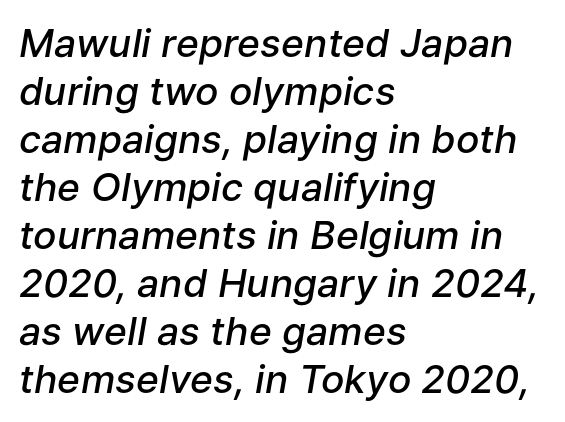
A somewhat darkened texture: the type is semibold rather than bold. The paragraph has a hard left edge and a soft right edge. Here the designer chose a conventional face with non-uniform glyph widths. The foot of each line stays bare and open. Standard letterfit; no display-style spreading of the glyphs.
